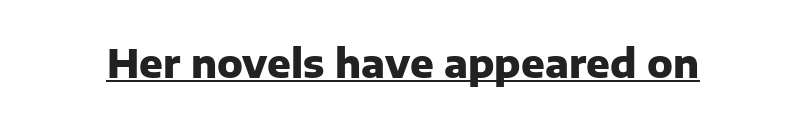
{"serif": "no", "italic": "no", "bold": "yes", "weight": "heavy", "width": "normal", "stroke_contrast": "low", "x_height": "medium", "monospaced": "no", "underline": "yes", "letter_spacing": "normal", "letter_spacing_em": 0.0, "glyph_px": 39}
